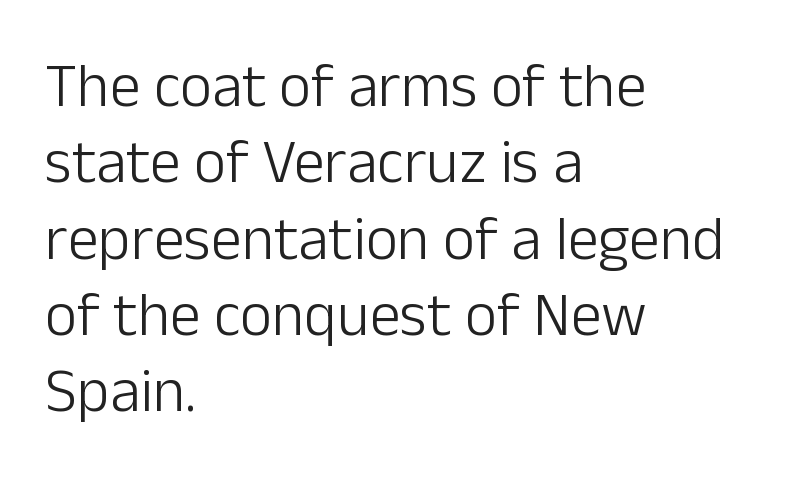
The image shows 62 px light sans-serif type, upright; set left-aligned, line spacing 1.23x, normal letter spacing, not underlined; low stroke contrast and a medium x-height.
